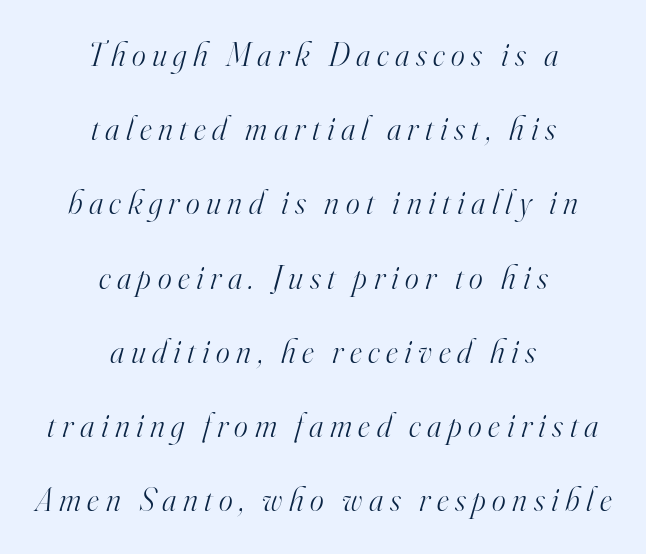
The image shows 33 px light serif type, italic (leaning right); set centered, loose line spacing (2.25x), unusually wide letter spacing (+0.2 em), not underlined; high stroke contrast and a small x-height.
